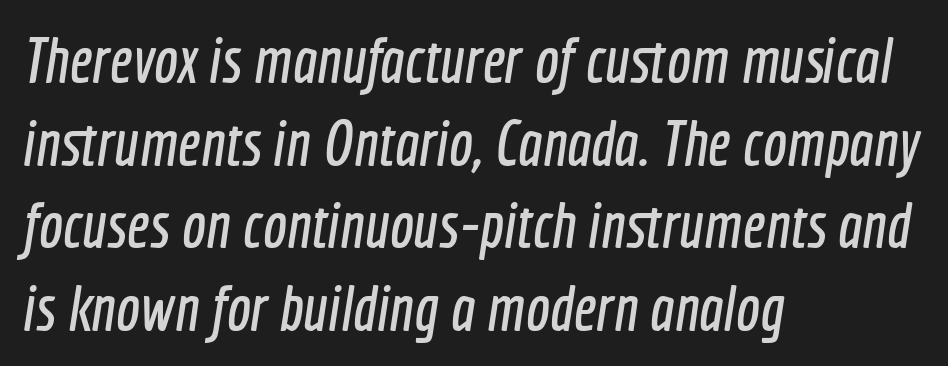
Which margin do the lines hug? The left one — the right edge is uneven. Each letter's strokes conclude bluntly, with no projecting serifs. The rendering uses natural spacing where letterforms have individual widths. The rows are spaced the way most documents space them. Characters follow at the spacing the type designer built in. The specimen omits any rule beneath the text block's lines.
